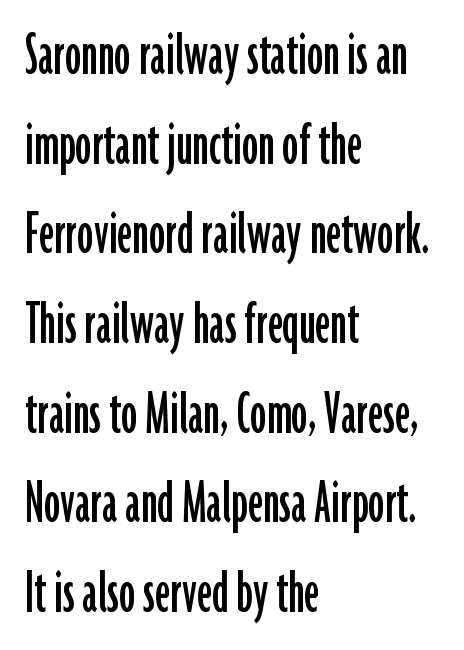
Q: Is the text italic (slanted)? A: No, it is upright.
Q: Is the typeface a serif or a sans-serif typeface? A: Sans-serif.
Q: Is the text underlined? A: No.
Q: How is the paragraph aligned? A: Left-aligned.
Q: Is the spacing between letters normal or unusually wide? A: Normal.
Q: Is the spacing between lines tight, normal or loose? A: Normal.
Q: Width (condensed, normal, or wide)? A: Condensed.
Q: Stroke contrast? A: Low.
Q: x-height? A: Medium.
Q: Monospaced? A: No.
